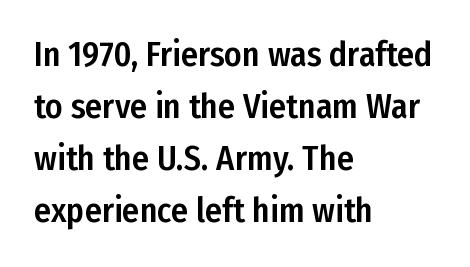
Q: Is the text italic (slanted)? A: No, it is upright.
Q: Is the typeface a serif or a sans-serif typeface? A: Sans-serif.
Q: Is the text underlined? A: No.
Q: How is the paragraph aligned? A: Left-aligned.
Q: Is the spacing between letters normal or unusually wide? A: Normal.
Q: Is the spacing between lines tight, normal or loose? A: Normal.
Q: Width (condensed, normal, or wide)? A: Condensed.
Q: Stroke contrast? A: Low.
Q: x-height? A: Medium.
Q: Monospaced? A: No.
